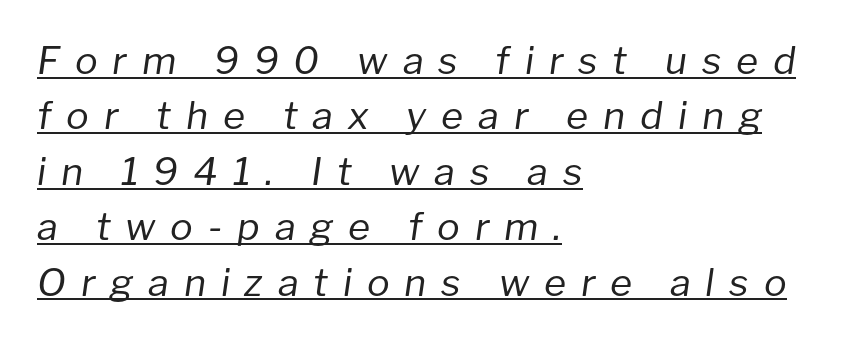
A light-to-regular cut is what we see here. This block has exactly the height ordinary leading produces. Slanted lettering throughout. The words here are underlined. Note the varied advance widths — an 'i' is clearly narrower than an 'm'.
